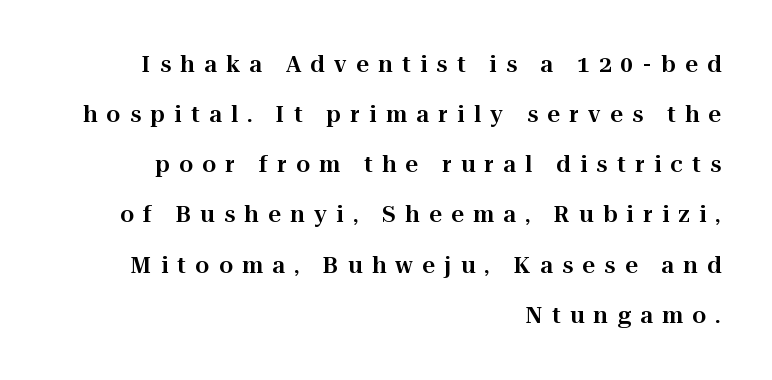
{"italic": "no", "underline": "no", "align": "right", "line_spacing": "loose", "line_spacing_ratio": 2.28, "letter_spacing": "wide", "letter_spacing_em": 0.43, "glyph_px": 22}
